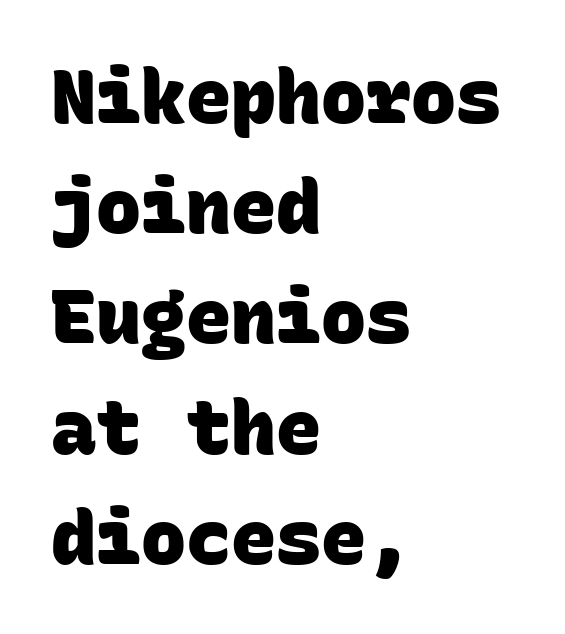
{"serif": "no", "bold": "yes", "weight": "heavy", "width": "normal", "stroke_contrast": "low", "x_height": "large", "monospaced": "yes", "underline": "no", "align": "left", "line_spacing": "normal", "line_spacing_ratio": 1.47, "letter_spacing": "normal", "letter_spacing_em": 0.0, "glyph_px": 75}
